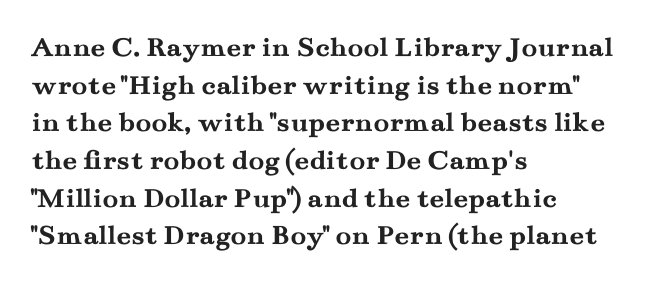
The image shows 29 px semibold, wide serif type, upright; set left-aligned, normal line spacing (1.3x), normal letter spacing, not underlined; medium stroke contrast and a small x-height.
